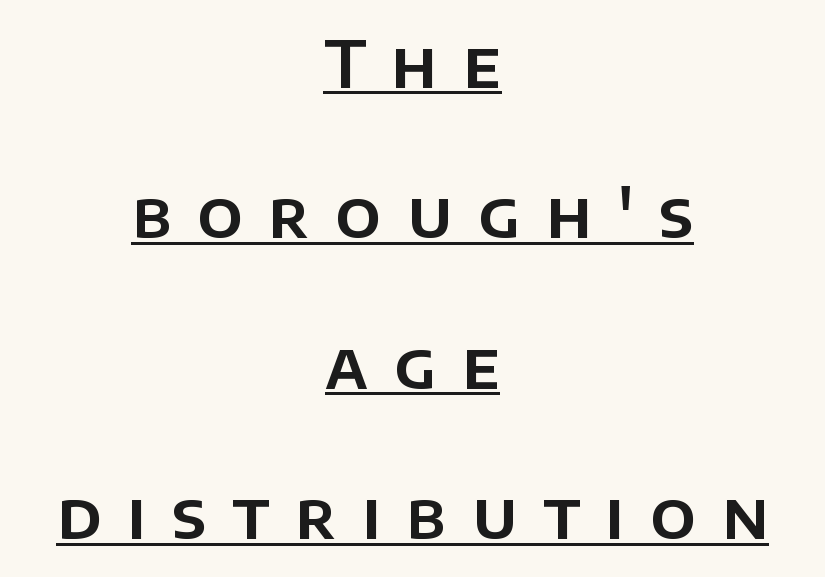
Q: Is the text italic (slanted)? A: No, it is upright.
Q: Is the typeface a serif or a sans-serif typeface? A: Sans-serif.
Q: Is the text underlined? A: Yes.
Q: How is the paragraph aligned? A: Centered.
Q: Is the spacing between letters normal or unusually wide? A: Unusually wide.
Q: Is the spacing between lines tight, normal or loose? A: Loose.
Q: Width (condensed, normal, or wide)? A: Normal.
Q: Stroke contrast? A: Low.
Q: x-height? A: Large.
Q: Monospaced? A: No.
